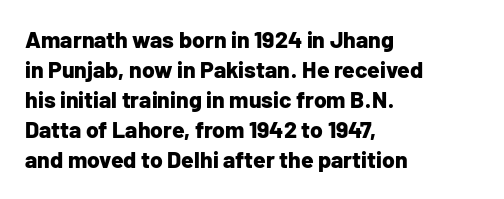
The image shows 23 px bold type, upright; set left-aligned, normal line spacing (1.3x), normal letter spacing, not underlined.
